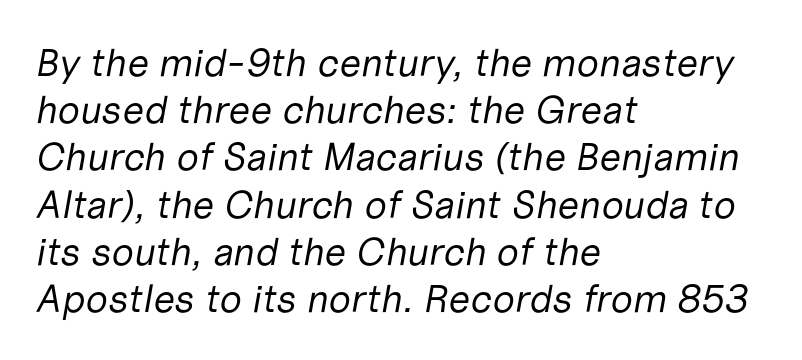
The image shows 39 px regular-weight type, italic (leaning right); set left-aligned, line spacing 1.21x, normal letter spacing, not underlined; low stroke contrast and a medium x-height.
